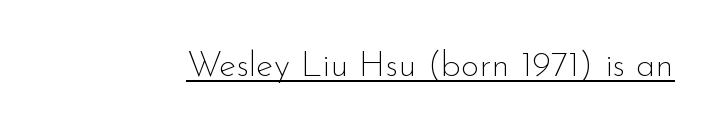
The image shows 36 px thin sans-serif type, upright; set normal letter spacing, underlined; low stroke contrast and a small x-height.
